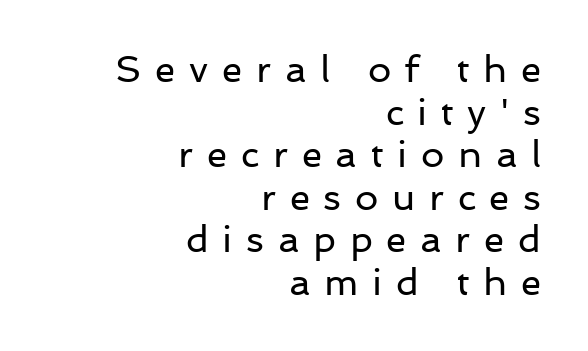
The image shows 37 px regular-weight sans-serif type, upright; set right-aligned, tight line spacing (1.15x), unusually wide letter spacing (+0.37 em), not underlined; low stroke contrast and a medium x-height.
